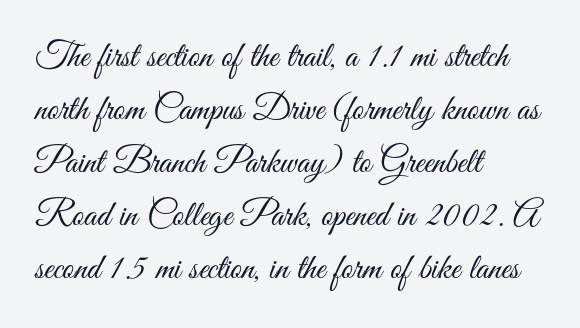
Q: Is the text bold? A: No.
Q: Is the text italic (slanted)? A: Yes.
Q: Is the typeface a serif or a sans-serif typeface? A: Sans-serif.
Q: Is the text underlined? A: No.
Q: How is the paragraph aligned? A: Left-aligned.
Q: Is the spacing between letters normal or unusually wide? A: Normal.
Q: Is the spacing between lines tight, normal or loose? A: Normal.
Q: Width (condensed, normal, or wide)? A: Condensed.
Q: Stroke contrast? A: Medium.
Q: x-height? A: Small.
Q: Monospaced? A: No.
